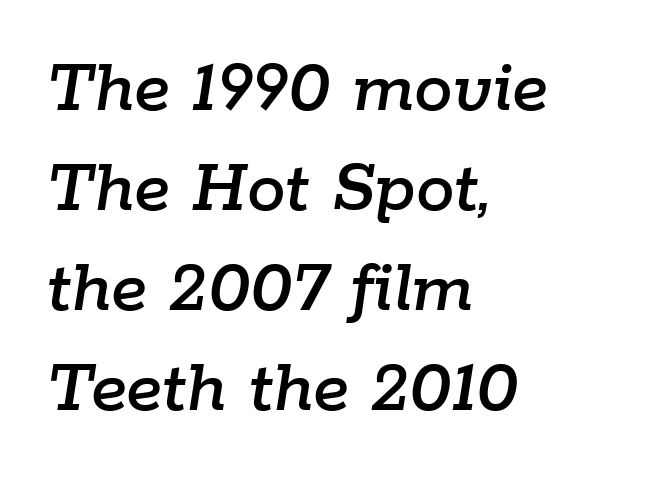
The image shows 77 px text type, italic (leaning right); set left-aligned, normal line spacing (1.3x), normal letter spacing, not underlined; low stroke contrast and a medium x-height.
